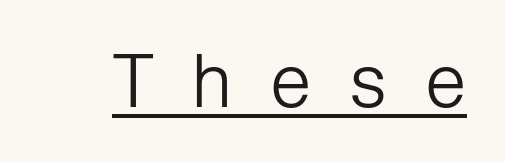
Q: Is the text bold? A: No.
Q: Is the text italic (slanted)? A: No, it is upright.
Q: Is the typeface a serif or a sans-serif typeface? A: Sans-serif.
Q: Is the text underlined? A: Yes.
Q: Is the spacing between letters normal or unusually wide? A: Unusually wide.
Q: Width (condensed, normal, or wide)? A: Normal.
Q: Stroke contrast? A: Low.
Q: x-height? A: Medium.
Q: Monospaced? A: No.
